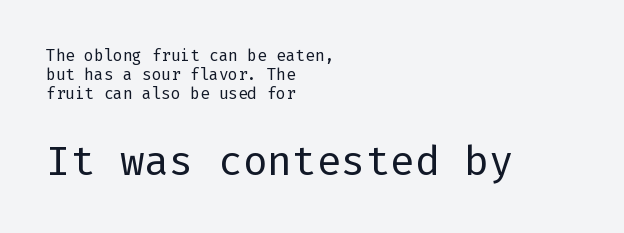
Q: Is the text bold? A: No.
Q: Is the text italic (slanted)? A: No, it is upright.
Q: Is the typeface a serif or a sans-serif typeface? A: Sans-serif.
Q: Is the text underlined? A: No.
Q: How is the paragraph aligned? A: Left-aligned.
Q: Is the spacing between letters normal or unusually wide? A: Normal.
Q: Which block of text is set in a larger size, the first (top) or the second (bottom)? A: The second (bottom) one.
Q: Width (condensed, normal, or wide)? A: Normal.
Q: Stroke contrast? A: Low.
Q: x-height? A: Medium.
